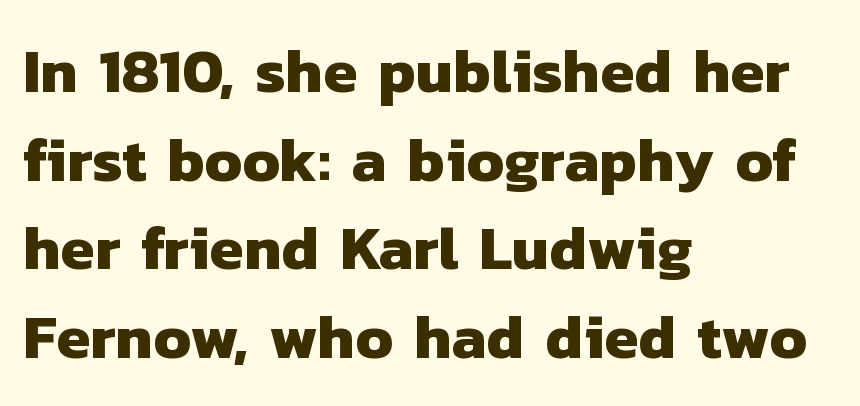
{"serif": "no", "bold": "yes", "weight": "heavy", "width": "normal", "stroke_contrast": "low", "x_height": "medium", "monospaced": "no", "underline": "no", "align": "left", "line_spacing": "normal", "line_spacing_ratio": 1.43, "letter_spacing": "normal", "letter_spacing_em": 0.0, "glyph_px": 62}
